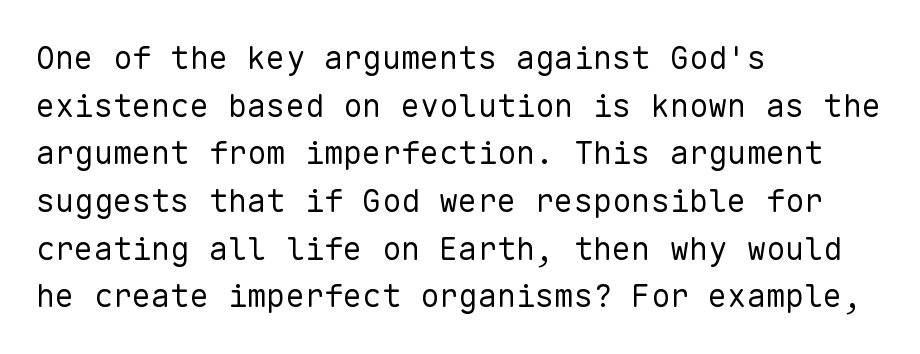
{"serif": "no", "italic": "no", "bold": "no", "weight": "regular", "width": "normal", "stroke_contrast": "low", "x_height": "medium", "monospaced": "yes", "underline": "no", "align": "left", "line_spacing": "normal", "line_spacing_ratio": 1.49, "letter_spacing": "normal", "letter_spacing_em": 0.0, "glyph_px": 32}
